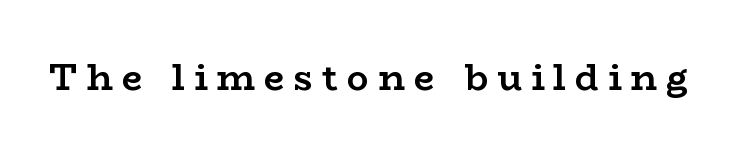
The image shows 36 px semibold, wide serif type, upright; set unusually wide letter spacing (+0.26 em), not underlined; low stroke contrast and a medium x-height.
